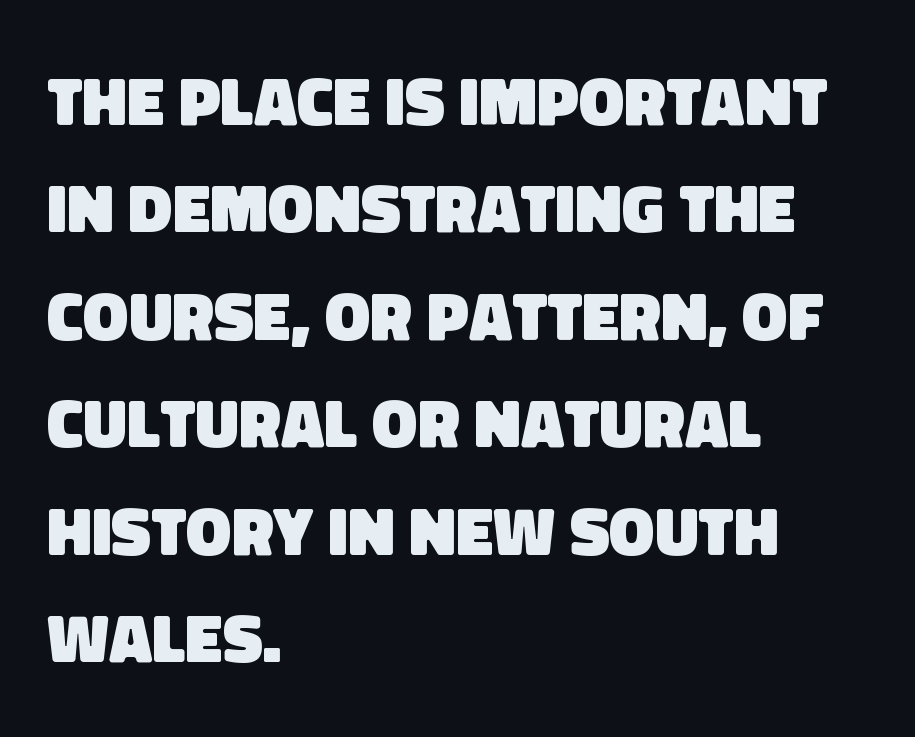
The image shows 68 px heavy sans-serif type; set left-aligned, normal line spacing (1.58x), normal letter spacing, not underlined; low stroke contrast and a large x-height.
